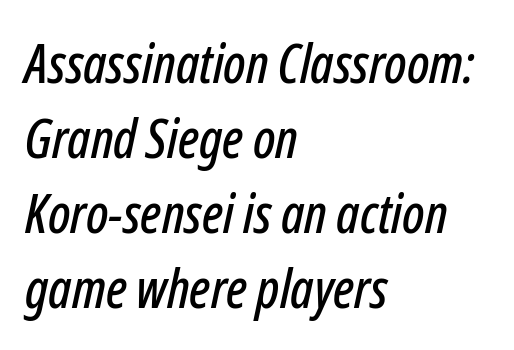
Q: Is the text italic (slanted)? A: Yes, it leans right by about 12 degrees.
Q: Is the text underlined? A: No.
Q: How is the paragraph aligned? A: Left-aligned.
Q: Is the spacing between letters normal or unusually wide? A: Normal.
Q: Is the spacing between lines tight, normal or loose? A: Normal.
Q: Width (condensed, normal, or wide)? A: Condensed.
Q: Stroke contrast? A: Low.
Q: x-height? A: Medium.
Q: Monospaced? A: No.
